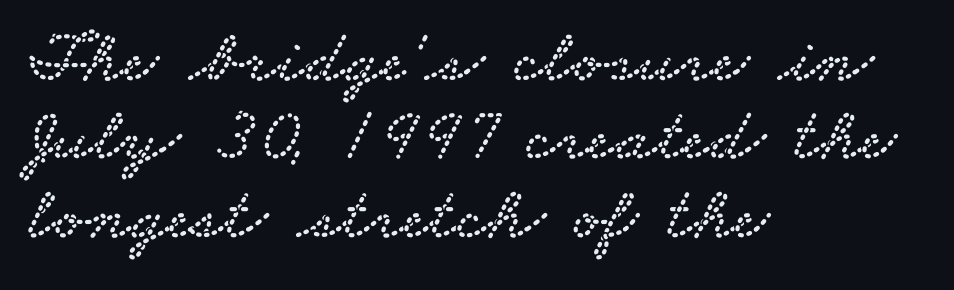
Inter-character spacing is left at the font's built-in metrics. Alignment: flush left. Think of a printed novel: that variable character pitch is what you see here. If you measured baseline to baseline, you'd find a short distance. The zone under the glyphs is completely vacant.
